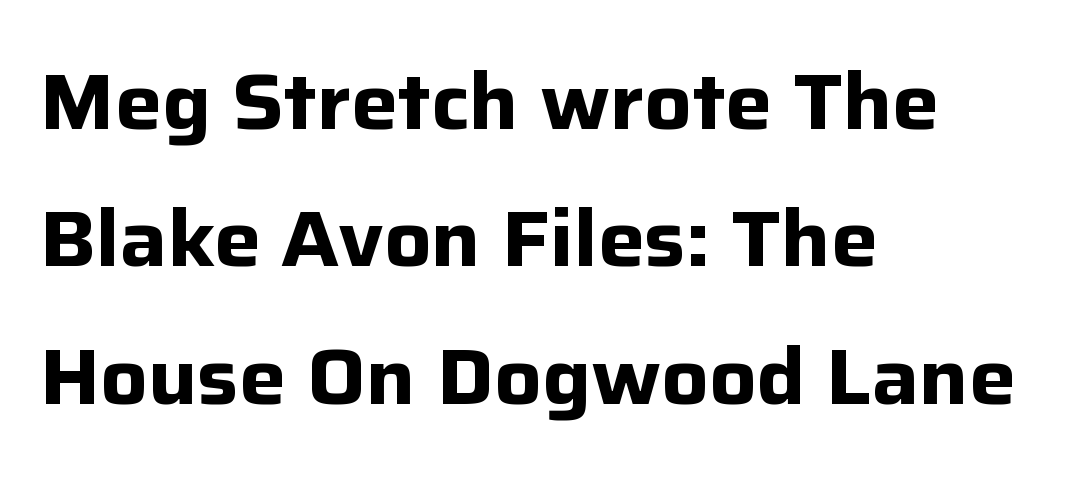
{"serif": "no", "italic": "no", "bold": "yes", "weight": "bold", "width": "normal", "stroke_contrast": "low", "x_height": "medium", "monospaced": "no", "underline": "no", "align": "left", "line_spacing_ratio": 1.76, "letter_spacing": "normal", "letter_spacing_em": 0.0, "glyph_px": 78}
